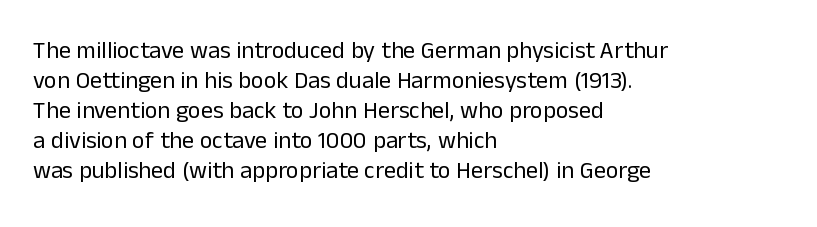
{"italic": "no", "bold": "no", "underline": "no", "align": "left", "line_spacing": "normal", "line_spacing_ratio": 1.25, "letter_spacing": "normal", "letter_spacing_em": 0.0, "glyph_px": 24}
